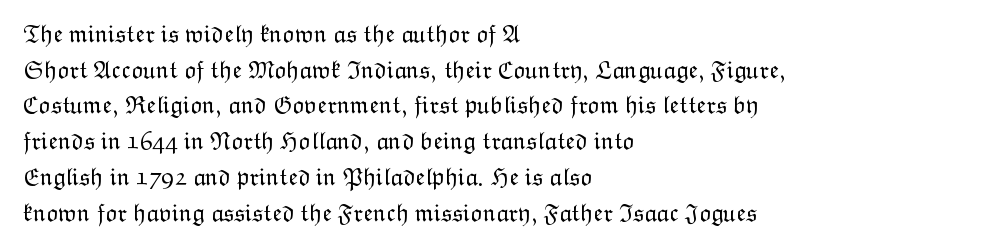
The image shows 25 px text type, upright; set left-aligned, normal line spacing (1.43x), normal letter spacing, not underlined.
